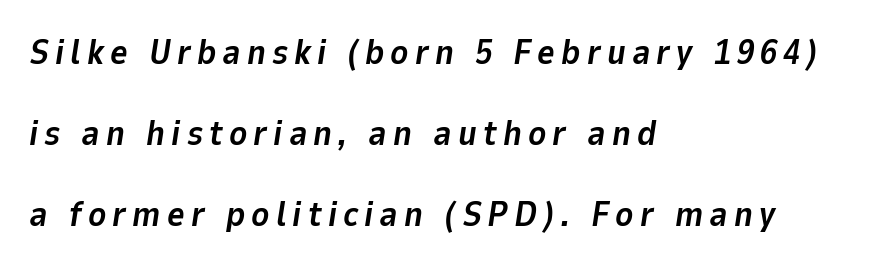
Words float on clear page, feet unadorned. The paragraph has a hard left edge and a soft right edge. Vertically, the passage feels expansive, rows floating well apart. The font's italic variant was chosen for this text.
